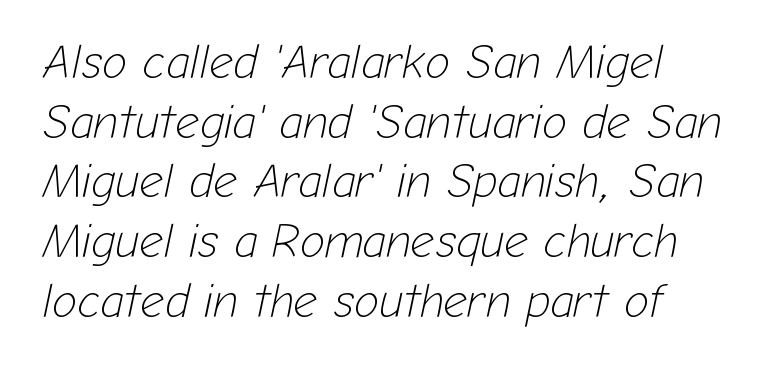
The image shows 47 px light type, italic (leaning right); set left-aligned, normal line spacing (1.27x), normal letter spacing, not underlined; low stroke contrast and a medium x-height.
